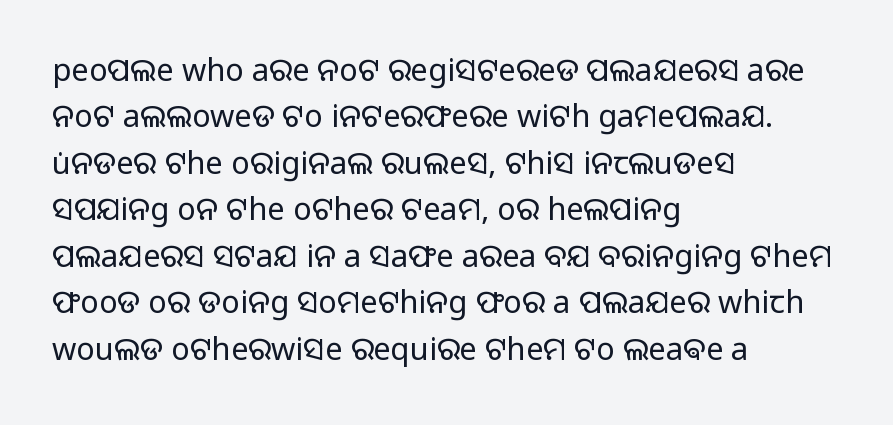
Q: Is the text bold? A: No.
Q: Is the text italic (slanted)? A: No, it is upright.
Q: Is the typeface a serif or a sans-serif typeface? A: Sans-serif.
Q: Is the text underlined? A: No.
Q: How is the paragraph aligned? A: Left-aligned.
Q: Is the spacing between letters normal or unusually wide? A: Normal.
Q: Is the spacing between lines tight, normal or loose? A: Normal.
Q: Width (condensed, normal, or wide)? A: Normal.
Q: Stroke contrast? A: Low.
Q: x-height? A: Medium.
Q: Monospaced? A: No.
